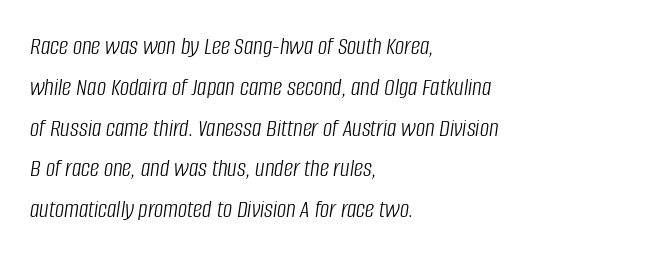
Q: Is the text bold? A: No.
Q: Is the text italic (slanted)? A: Yes, it leans right by about 8 degrees.
Q: Is the text underlined? A: No.
Q: How is the paragraph aligned? A: Left-aligned.
Q: Is the spacing between letters normal or unusually wide? A: Normal.
Q: Is the spacing between lines tight, normal or loose? A: Normal.
